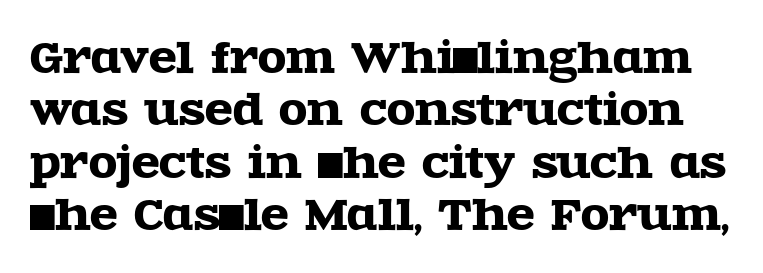
The image shows 41 px wide serif type, upright; set normal line spacing (1.28x), normal letter spacing, not underlined; a large x-height.
